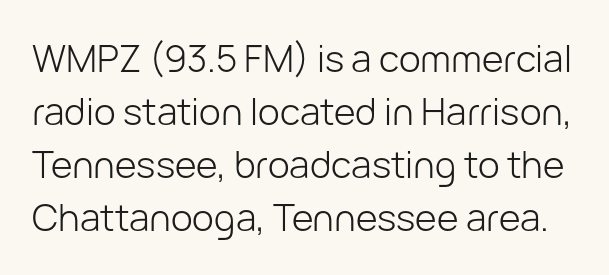
Is the stroke heavy? The answer is a plain regular-or-lighter. The rendering keeps characters at their native spacing. The letters advance in unequal steps, a hallmark of proportional type. The space directly below the letters is spotless. The specimen reads as upright at a glance. These lines sit exactly where default settings would place them.
